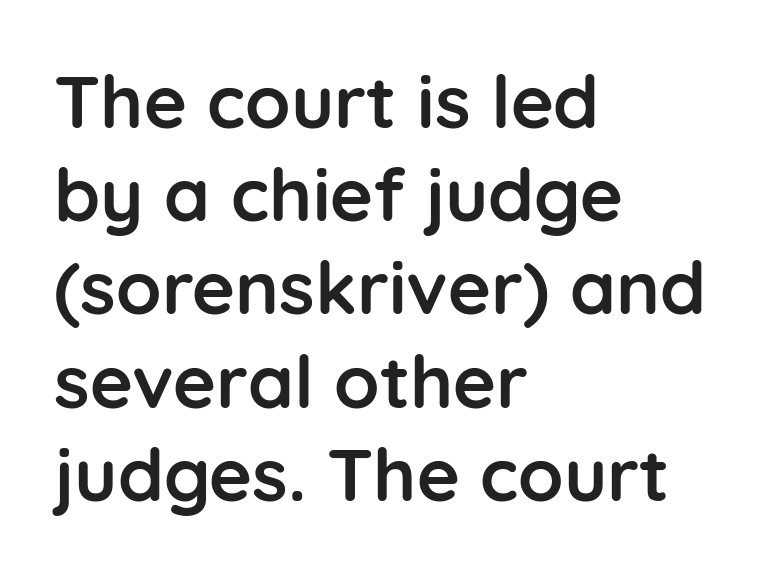
{"serif": "no", "italic": "no", "bold": "yes", "weight": "semibold", "width": "normal", "stroke_contrast": "low", "x_height": "medium", "monospaced": "no", "underline": "no", "align": "left", "line_spacing": "normal", "line_spacing_ratio": 1.26, "letter_spacing": "normal", "letter_spacing_em": 0.0, "glyph_px": 74}
